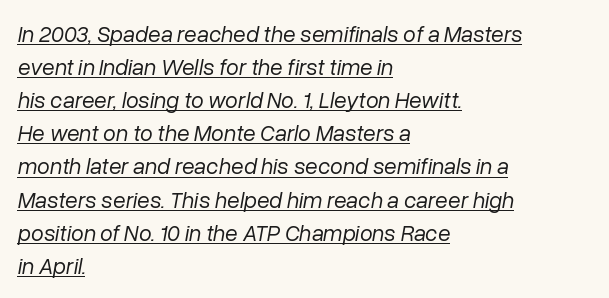
Q: Is the text bold? A: No.
Q: Is the text italic (slanted)? A: Yes, it leans right by about 10 degrees.
Q: Is the text underlined? A: Yes.
Q: How is the paragraph aligned? A: Left-aligned.
Q: Is the spacing between letters normal or unusually wide? A: Normal.
Q: Is the spacing between lines tight, normal or loose? A: Normal.
